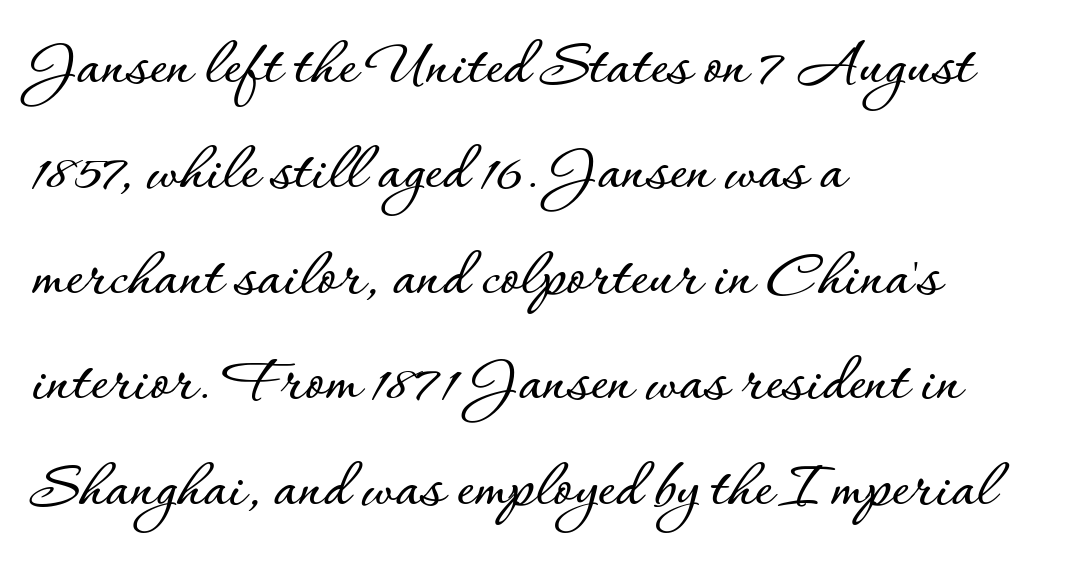
Q: Is the text italic (slanted)? A: Yes.
Q: Is the text underlined? A: No.
Q: How is the paragraph aligned? A: Left-aligned.
Q: Is the spacing between letters normal or unusually wide? A: Normal.
Q: Is the spacing between lines tight, normal or loose? A: Normal.
Q: Width (condensed, normal, or wide)? A: Normal.
Q: Stroke contrast? A: Low.
Q: x-height? A: Small.
Q: Monospaced? A: No.
